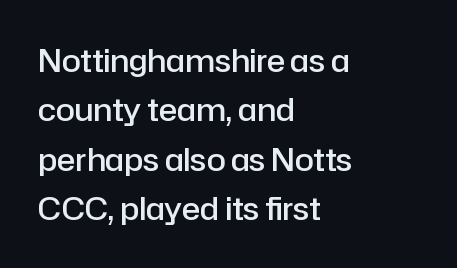
Q: Is the text bold? A: Semi-bold.
Q: Is the text italic (slanted)? A: No, it is upright.
Q: Is the typeface a serif or a sans-serif typeface? A: Sans-serif.
Q: Is the text underlined? A: No.
Q: How is the paragraph aligned? A: Left-aligned.
Q: Is the spacing between letters normal or unusually wide? A: Normal.
Q: Is the spacing between lines tight, normal or loose? A: Normal.
Q: Width (condensed, normal, or wide)? A: Normal.
Q: Stroke contrast? A: Low.
Q: x-height? A: Medium.
Q: Monospaced? A: No.
